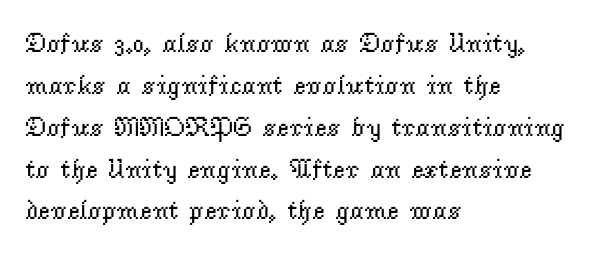
Anything drawn beneath the words? Only blank space. Each word holds together tightly as a unit, with standard inter-letter gaps. Each stroke keeps to a modest, everyday thickness or less. Normally led — the rows are evenly, conventionally spaced. In CSS terms this would be text-align: left. Does the lettering tilt? It doesn't — this is upright.
